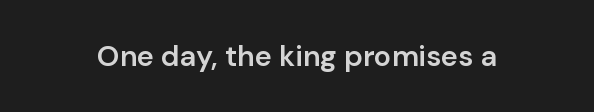
Q: Is the text bold? A: Semi-bold.
Q: Is the text italic (slanted)? A: No, it is upright.
Q: Is the typeface a serif or a sans-serif typeface? A: Sans-serif.
Q: Is the text underlined? A: No.
Q: Is the spacing between letters normal or unusually wide? A: Normal.
Q: Width (condensed, normal, or wide)? A: Normal.
Q: Stroke contrast? A: Low.
Q: x-height? A: Medium.
Q: Monospaced? A: No.
